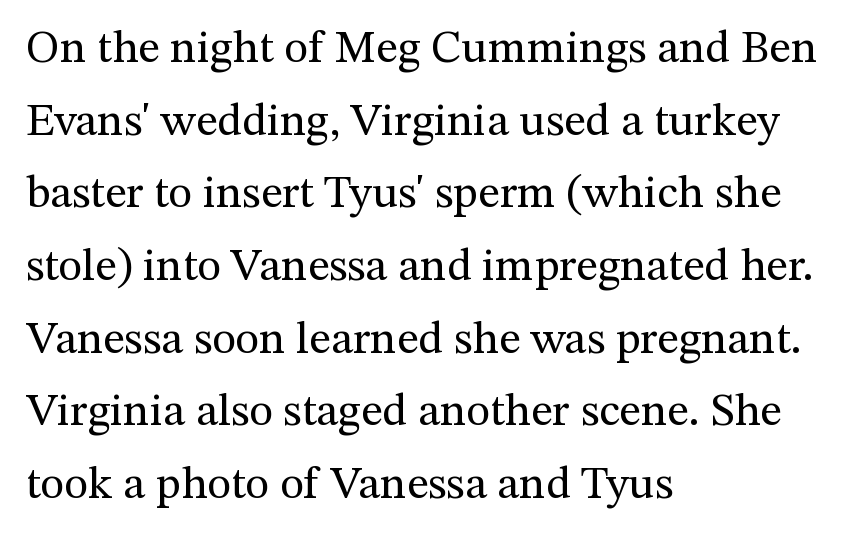
Q: Is the text bold? A: No.
Q: Is the text italic (slanted)? A: No, it is upright.
Q: Is the typeface a serif or a sans-serif typeface? A: Serif.
Q: Is the text underlined? A: No.
Q: How is the paragraph aligned? A: Left-aligned.
Q: Is the spacing between letters normal or unusually wide? A: Normal.
Q: Is the spacing between lines tight, normal or loose? A: Normal.
Q: Width (condensed, normal, or wide)? A: Normal.
Q: Stroke contrast? A: Medium.
Q: x-height? A: Medium.
Q: Monospaced? A: No.
